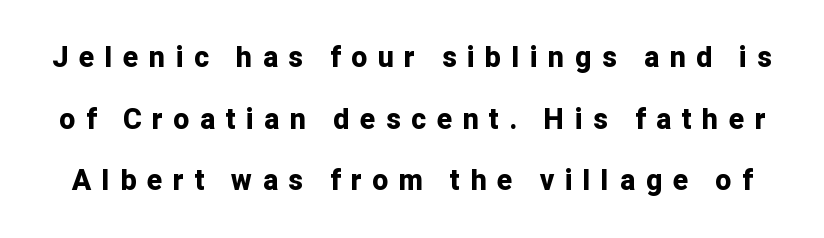
{"serif": "no", "italic": "no", "bold": "yes", "weight": "bold", "width": "normal", "stroke_contrast": "low", "x_height": "medium", "monospaced": "no", "underline": "no", "line_spacing": "loose", "line_spacing_ratio": 2.2, "letter_spacing": "wide", "letter_spacing_em": 0.39, "glyph_px": 28}
